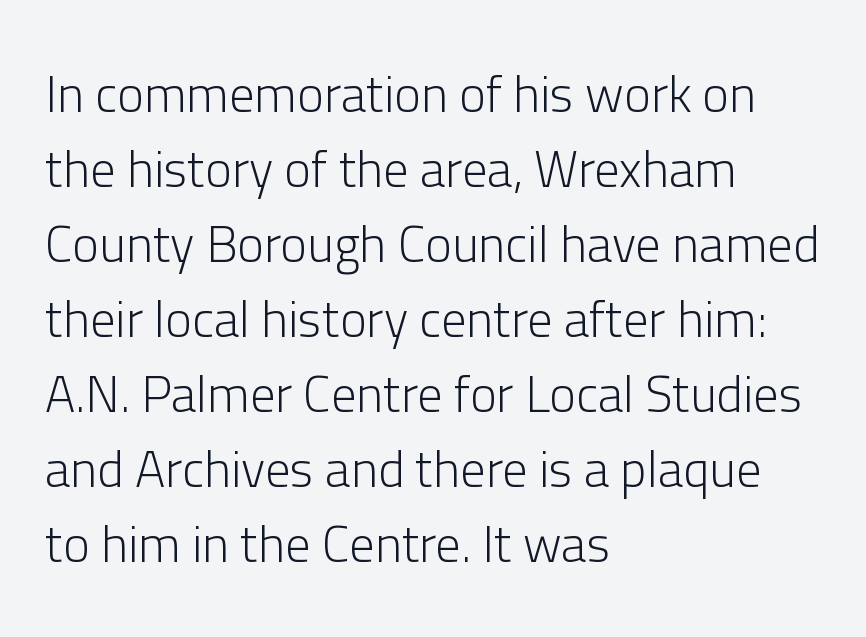
{"serif": "no", "italic": "no", "bold": "no", "weight": "light", "width": "normal", "stroke_contrast": "low", "x_height": "medium", "monospaced": "no", "underline": "no", "align": "left", "line_spacing": "normal", "line_spacing_ratio": 1.47, "letter_spacing": "normal", "letter_spacing_em": 0.0, "glyph_px": 51}
